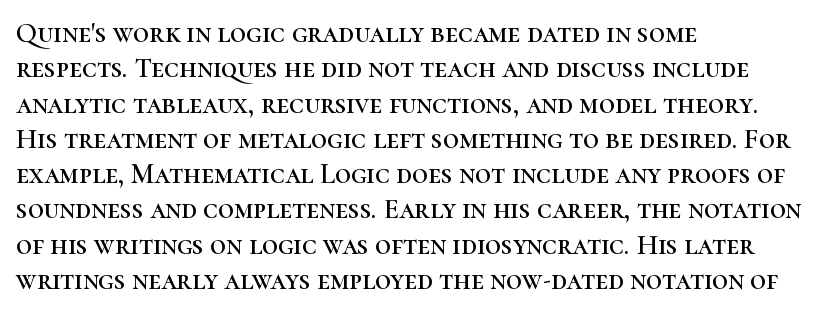
The image shows 28 px serif type, upright; set left-aligned, normal line spacing (1.26x), normal letter spacing, not underlined; high stroke contrast and a medium x-height.
